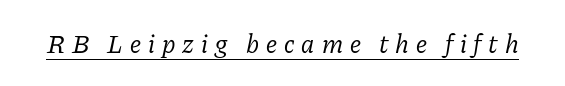
The image shows 26 px text type, italic (leaning right); set unusually wide letter spacing (+0.27 em), underlined.
